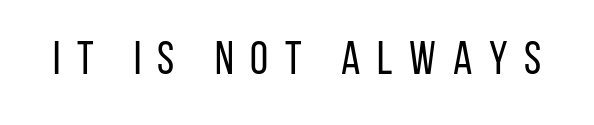
The image shows 46 px regular-weight, condensed sans-serif type, upright; set unusually wide letter spacing (+0.36 em), not underlined; low stroke contrast and a large x-height.
